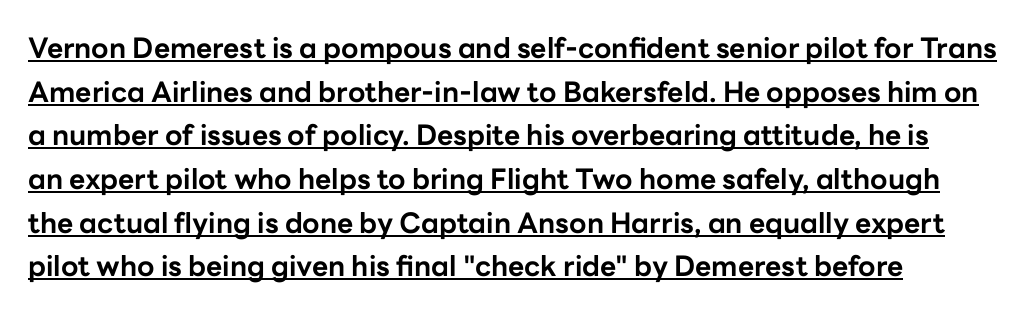
{"serif": "no", "italic": "no", "bold": "yes", "weight": "bold", "width": "normal", "stroke_contrast": "low", "x_height": "medium", "monospaced": "no", "underline": "yes", "line_spacing": "normal", "line_spacing_ratio": 1.56, "letter_spacing": "normal", "letter_spacing_em": 0.0, "glyph_px": 28}
